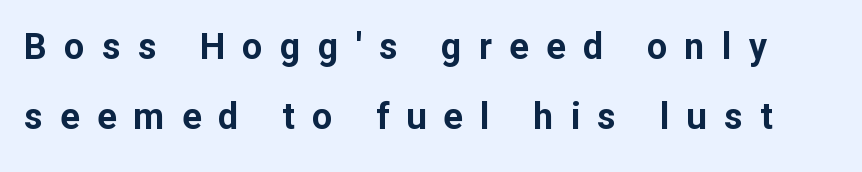
Type style note: lacks serifs. Beneath every word, the page is bare. The line-height multiplier appears high, well above default. These lines are rendered in a variable-pitch font. Ascenders rise straight up at ninety degrees.
